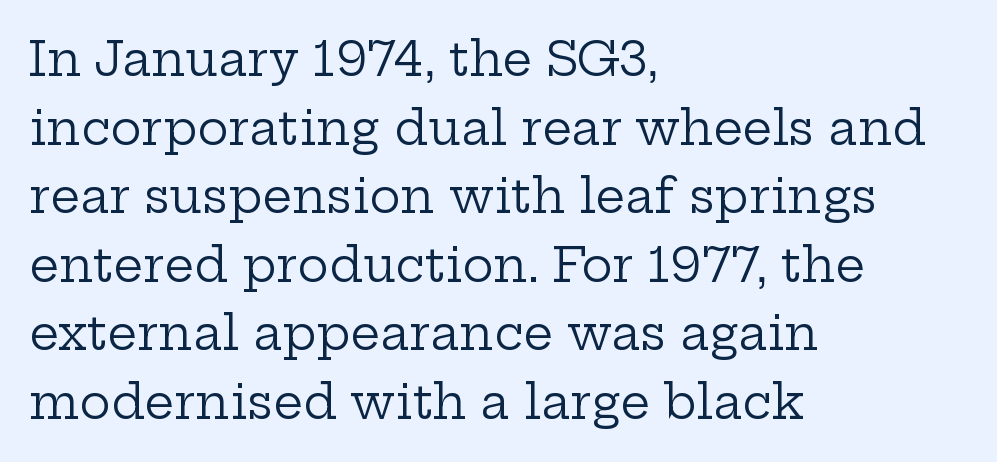
Q: Is the text bold? A: No.
Q: Is the text italic (slanted)? A: No, it is upright.
Q: Is the typeface a serif or a sans-serif typeface? A: Serif.
Q: Is the text underlined? A: No.
Q: How is the paragraph aligned? A: Left-aligned.
Q: Is the spacing between letters normal or unusually wide? A: Normal.
Q: Is the spacing between lines tight, normal or loose? A: Normal.
Q: Width (condensed, normal, or wide)? A: Wide.
Q: Stroke contrast? A: Low.
Q: x-height? A: Medium.
Q: Monospaced? A: No.
